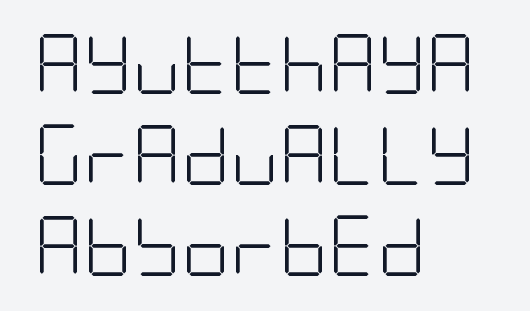
A classic flush-left, rag-right setting is used for this passage. The letterforms sit shoulder to shoulder at normal distance. The letters stand straight up with perfectly vertical stems. The characters are drawn with everyday or finer stroke widths.
